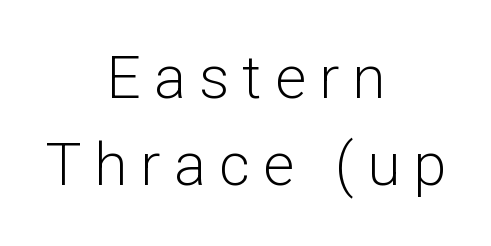
The image shows 60 px light sans-serif type, upright; set centered, normal line spacing (1.45x), unusually wide letter spacing (+0.22 em), not underlined; low stroke contrast and a medium x-height.
